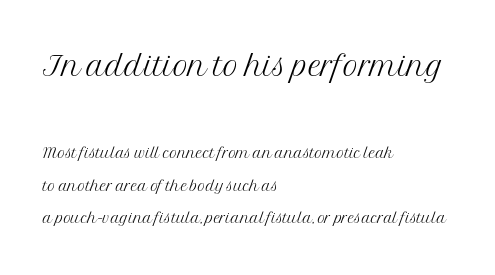
The image shows 42 px light serif type; set left-aligned, normal line spacing (1.54x), normal letter spacing, not underlined; the first (top) block is 2.0x larger; medium stroke contrast and a medium x-height.
